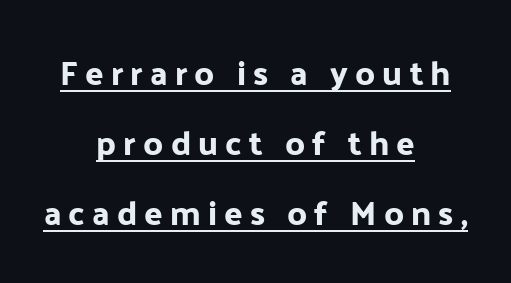
{"serif": "no", "italic": "no", "width": "normal", "stroke_contrast": "low", "x_height": "medium", "monospaced": "no", "underline": "yes", "align": "center", "line_spacing": "loose", "line_spacing_ratio": 2.06, "letter_spacing": "wide", "letter_spacing_em": 0.21, "glyph_px": 34}
